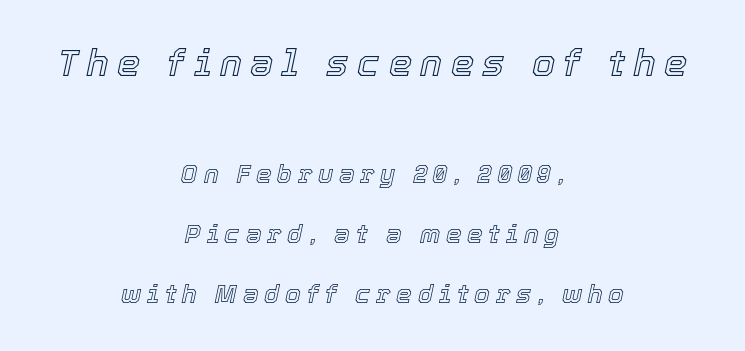
Nobody drew a line under any word here. An italicized treatment has been applied to the whole sample. Compared with typical paragraphs, the rows here are farther apart. Centered paragraph, ragged on both sides. Top chunk: large. Bottom chunk: small. Is the letter spacing exaggerated? Yes — the characters are pushed far apart.
